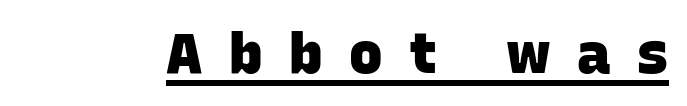
{"serif": "no", "bold": "yes", "weight": "heavy", "width": "normal", "stroke_contrast": "low", "x_height": "large", "monospaced": "no", "underline": "yes", "letter_spacing": "wide", "letter_spacing_em": 0.47, "glyph_px": 56}
